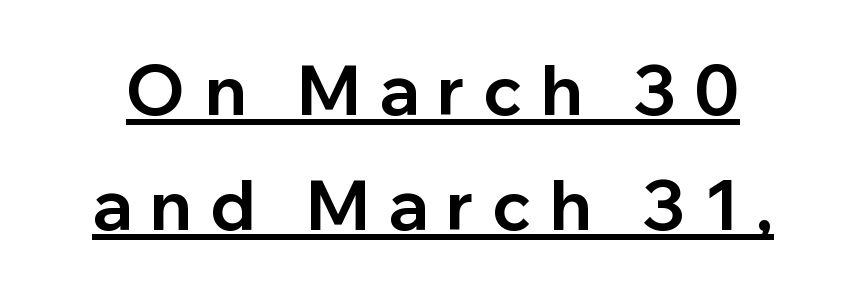
This sample keeps an unexceptional amount of space between lines. If you drew a line through each stem, it would be perfectly vertical. The letters carry no serifs — their stems end cleanly without finishing strokes. The string is rendered with underlining switched on. The passage shown is emphatically bold. Does extra space separate the letters? Yes, quite a lot of it.
